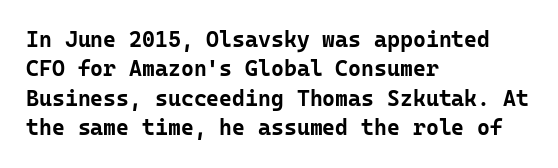
The image shows 22 px bold type, upright; set left-aligned, normal line spacing (1.34x), normal letter spacing, not underlined.
